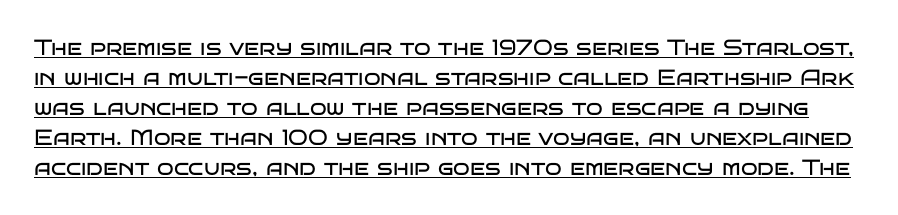
{"italic": "no", "bold": "no", "underline": "yes", "line_spacing": "normal", "line_spacing_ratio": 1.36, "letter_spacing": "normal", "letter_spacing_em": 0.0, "glyph_px": 22}
